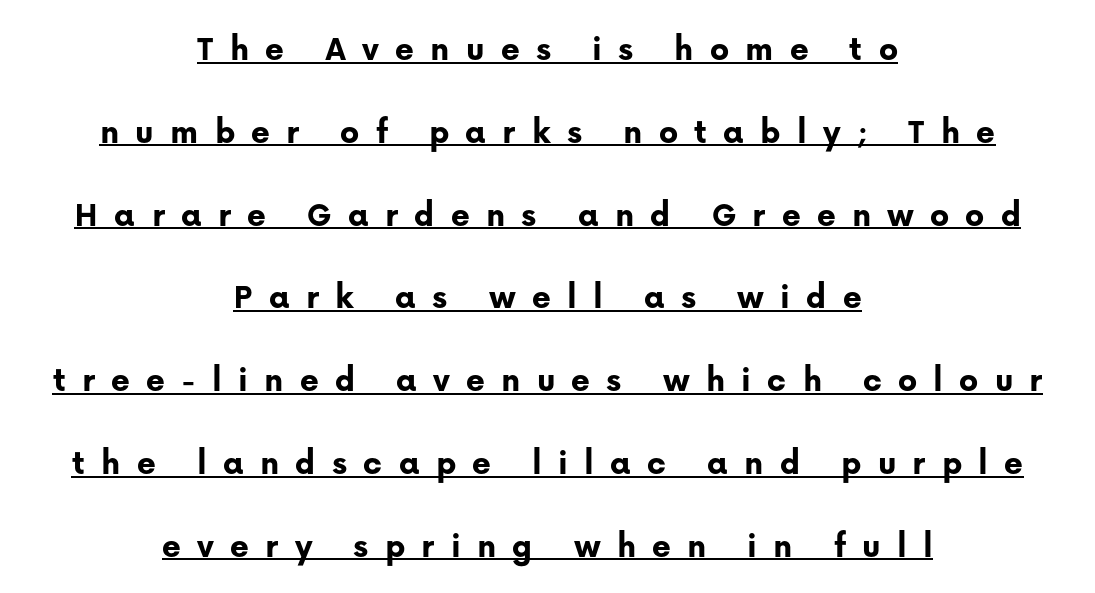
{"serif": "no", "italic": "no", "bold": "yes", "weight": "bold", "width": "normal", "stroke_contrast": "low", "x_height": "medium", "monospaced": "no", "underline": "yes", "align": "center", "line_spacing": "loose", "line_spacing_ratio": 2.3, "letter_spacing": "wide", "letter_spacing_em": 0.45, "glyph_px": 36}
